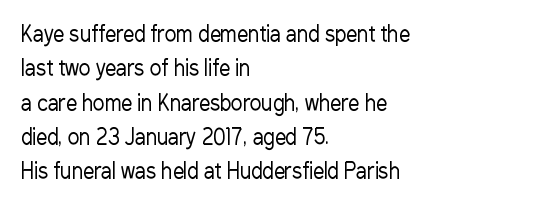
The specimen reads as upright at a glance. Is the stroke heavy? The answer is a plain regular-or-lighter. Clear beneath every line of the passage. Notice how descenders clear the ascenders below comfortably — that's standard leading.
